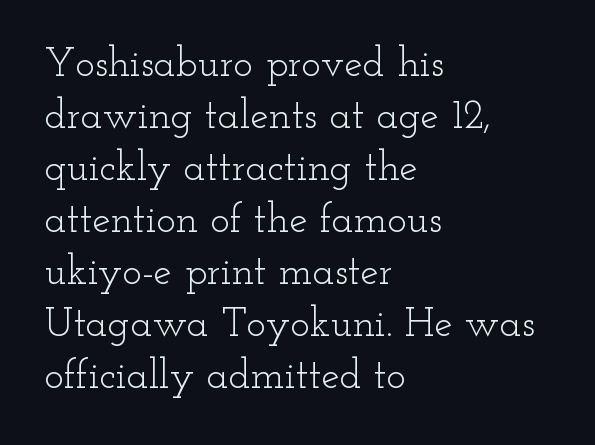
{"serif": "yes", "italic": "no", "bold": "no", "weight": "light", "width": "wide", "stroke_contrast": "low", "x_height": "small", "monospaced": "no", "underline": "no", "align": "left", "line_spacing": "normal", "line_spacing_ratio": 1.27, "letter_spacing": "normal", "letter_spacing_em": 0.0, "glyph_px": 41}
